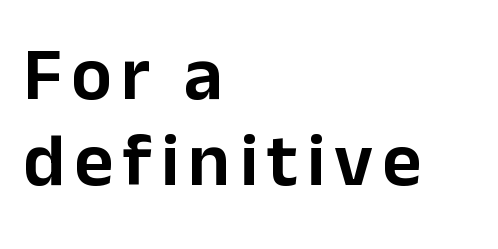
{"serif": "no", "italic": "no", "width": "normal", "stroke_contrast": "low", "x_height": "medium", "monospaced": "no", "underline": "no", "align": "left", "line_spacing": "tight", "line_spacing_ratio": 1.13, "glyph_px": 76}
